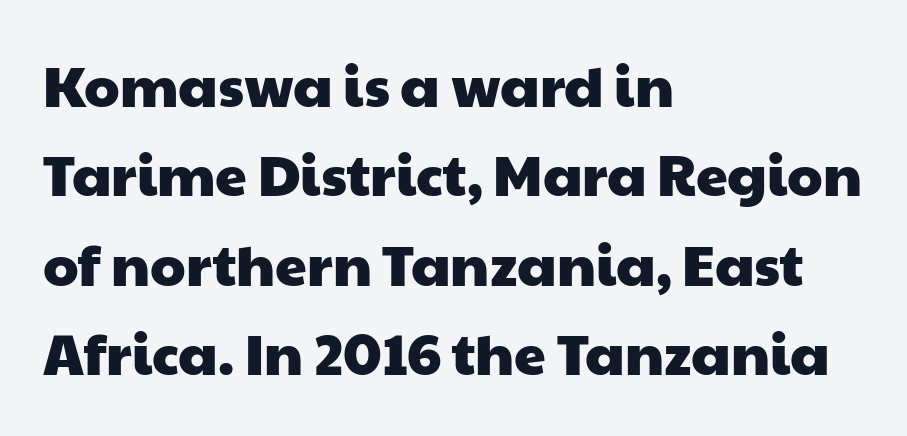
The image shows 57 px wide sans-serif type; set left-aligned, normal line spacing (1.57x), normal letter spacing, not underlined; low stroke contrast and a medium x-height.
